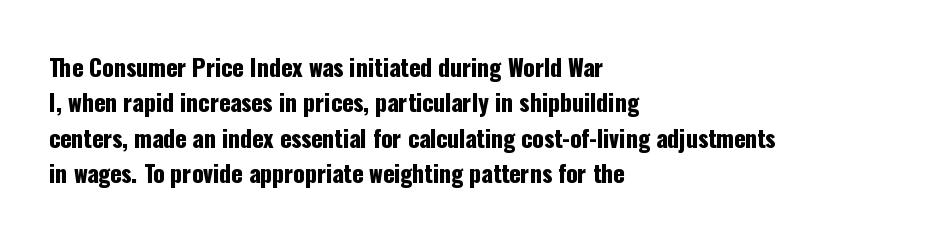
{"italic": "no", "underline": "no", "align": "left", "line_spacing": "normal", "line_spacing_ratio": 1.54, "letter_spacing": "normal", "letter_spacing_em": 0.0, "glyph_px": 23}
